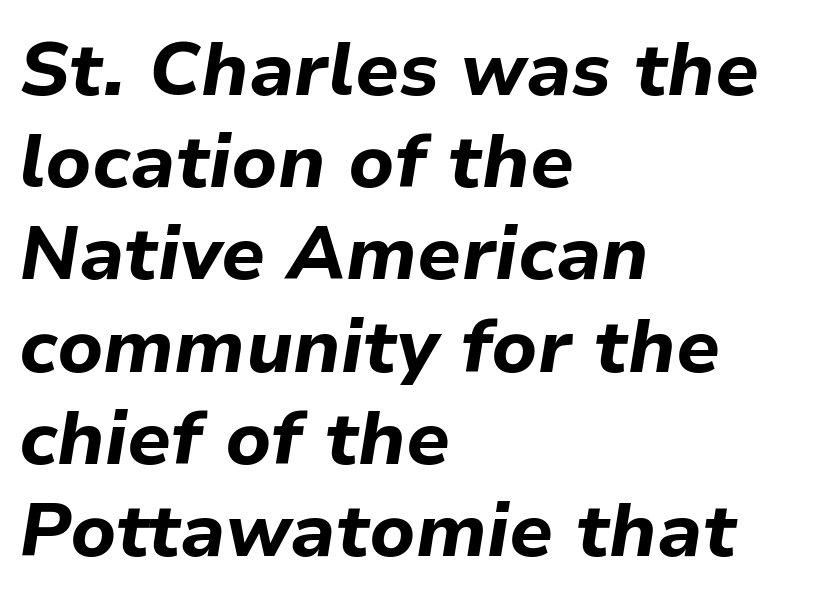
{"italic": "yes", "lean": "right", "slant_degrees": 9, "bold": "yes", "weight": "bold", "width": "normal", "stroke_contrast": "low", "x_height": "medium", "monospaced": "no", "underline": "no", "align": "left", "line_spacing_ratio": 1.23, "letter_spacing": "normal", "letter_spacing_em": 0.0, "glyph_px": 75}
